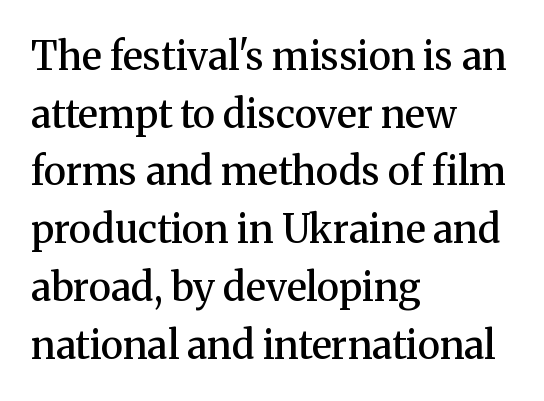
These lines sit exactly where default settings would place them. The foot of each line stays bare and open. The paragraph shown leans on its left margin. The strokes are fattened partway — semibold, not bold. Glyph-to-glyph distance matches everyday printed text.
